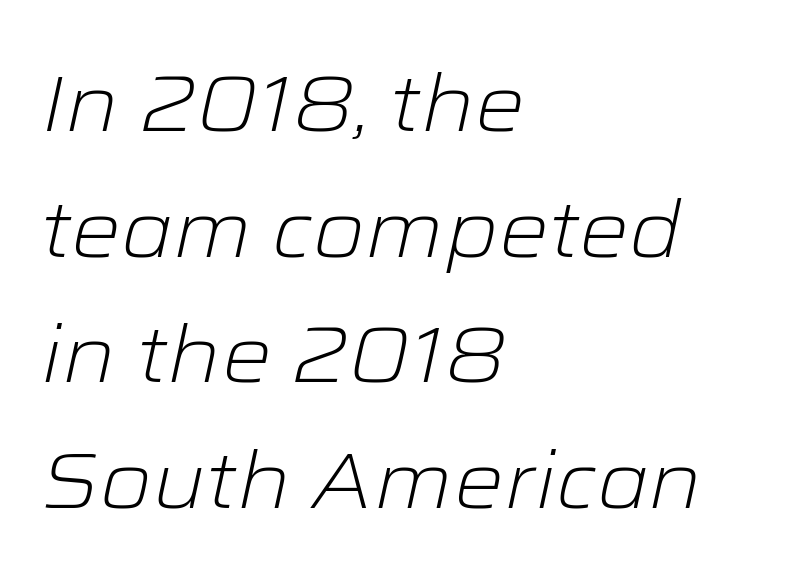
{"italic": "yes", "lean": "right", "slant_degrees": 12, "bold": "no", "weight": "light", "width": "wide", "stroke_contrast": "low", "x_height": "medium", "monospaced": "no", "underline": "no", "align": "left", "line_spacing": "normal", "line_spacing_ratio": 1.59, "letter_spacing": "normal", "letter_spacing_em": 0.0, "glyph_px": 79}
